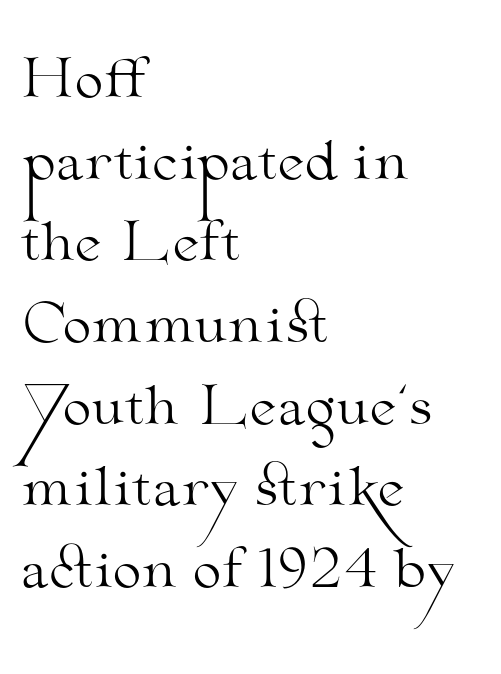
Q: Is the text bold? A: No.
Q: Is the text italic (slanted)? A: No, it is upright.
Q: Is the typeface a serif or a sans-serif typeface? A: Serif.
Q: Is the text underlined? A: No.
Q: How is the paragraph aligned? A: Left-aligned.
Q: Is the spacing between letters normal or unusually wide? A: Normal.
Q: Is the spacing between lines tight, normal or loose? A: Normal.
Q: Width (condensed, normal, or wide)? A: Wide.
Q: Stroke contrast? A: Medium.
Q: x-height? A: Small.
Q: Monospaced? A: No.
